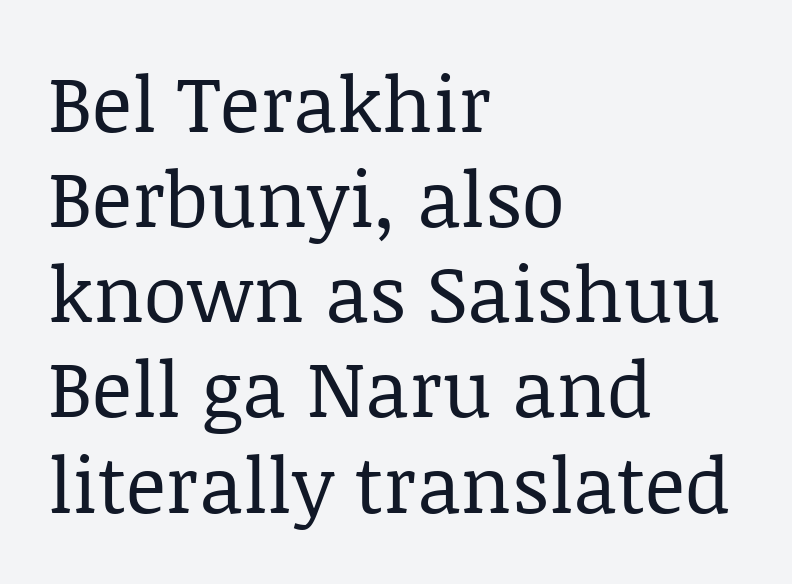
{"serif": "yes", "italic": "no", "bold": "no", "weight": "regular", "width": "normal", "stroke_contrast": "low", "x_height": "large", "monospaced": "no", "underline": "no", "align": "left", "line_spacing_ratio": 1.22, "letter_spacing": "normal", "letter_spacing_em": 0.0, "glyph_px": 78}
